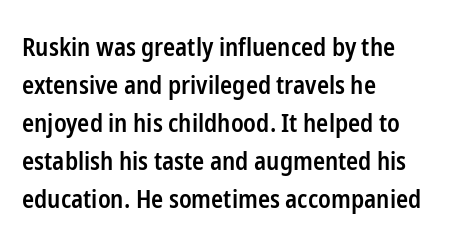
The image shows 25 px text type, upright; set left-aligned, normal line spacing (1.52x), normal letter spacing, not underlined.
